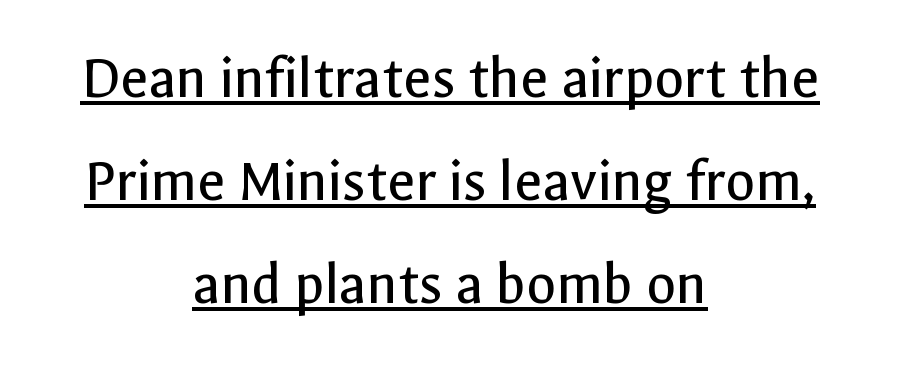
The image shows 61 px regular-weight sans-serif type, upright; set centered, normal line spacing (1.69x), normal letter spacing, underlined; a medium x-height.
